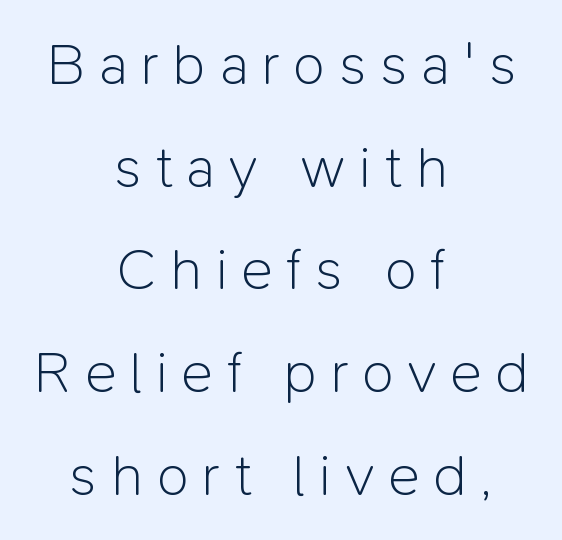
{"serif": "no", "italic": "no", "bold": "no", "weight": "light", "width": "normal", "stroke_contrast": "low", "x_height": "medium", "monospaced": "no", "underline": "no", "align": "center", "line_spacing_ratio": 1.74, "letter_spacing": "wide", "letter_spacing_em": 0.23, "glyph_px": 59}
